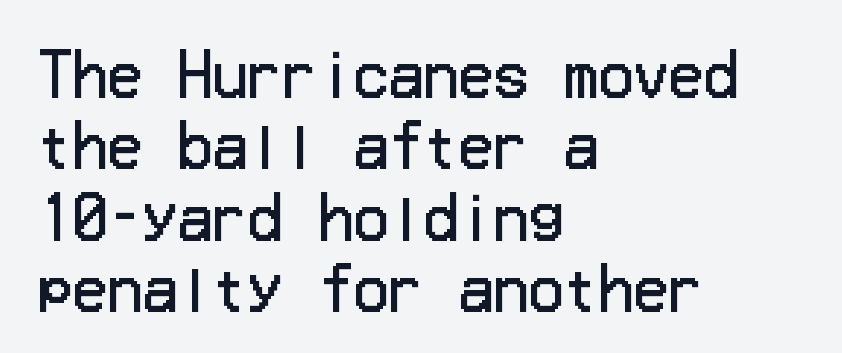
The image shows 58 px regular-weight sans-serif type, upright; set left-aligned, line spacing 1.23x, normal letter spacing, not underlined; low stroke contrast and a medium x-height.
